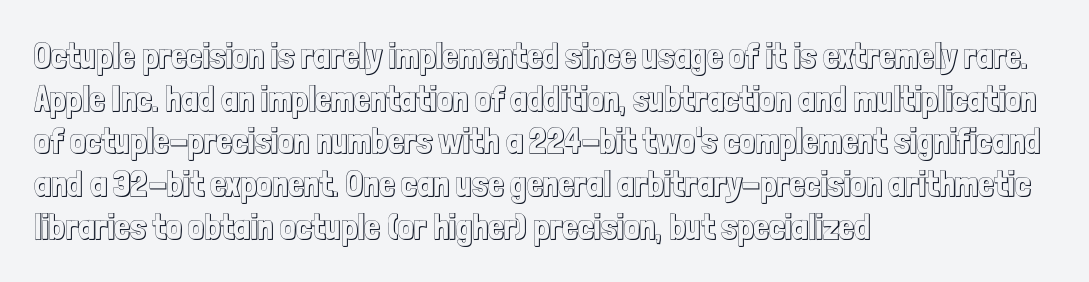
Q: Is the text italic (slanted)? A: No, it is upright.
Q: Is the text underlined? A: No.
Q: How is the paragraph aligned? A: Left-aligned.
Q: Is the spacing between letters normal or unusually wide? A: Normal.
Q: Width (condensed, normal, or wide)? A: Condensed.
Q: x-height? A: Medium.
Q: Monospaced? A: No.
